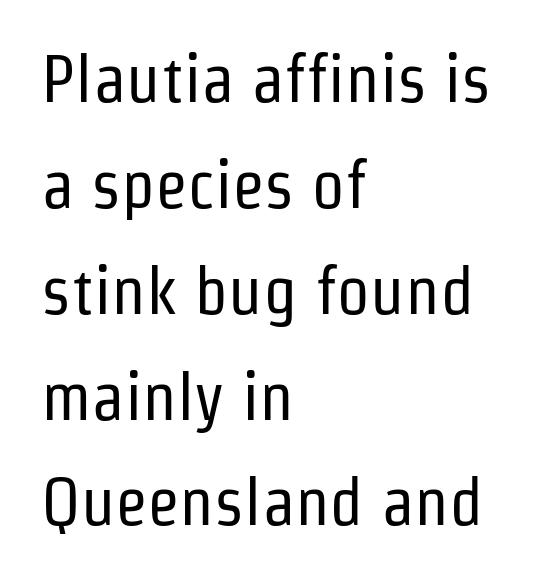
The image shows 67 px regular-weight, condensed sans-serif type, upright; set left-aligned, normal line spacing (1.58x), normal letter spacing, not underlined; low stroke contrast and a medium x-height.
